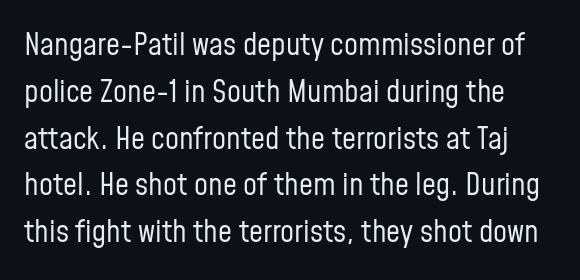
Q: Is the text bold? A: No.
Q: Is the text italic (slanted)? A: No, it is upright.
Q: Is the typeface a serif or a sans-serif typeface? A: Sans-serif.
Q: Is the text underlined? A: No.
Q: Is the spacing between letters normal or unusually wide? A: Normal.
Q: Is the spacing between lines tight, normal or loose? A: Normal.
Q: Width (condensed, normal, or wide)? A: Condensed.
Q: Stroke contrast? A: Low.
Q: x-height? A: Medium.
Q: Monospaced? A: No.
